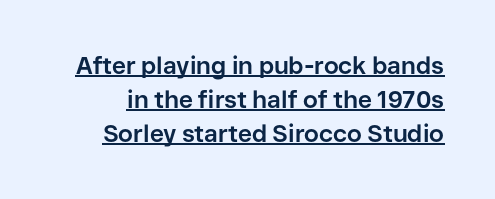
{"italic": "no", "bold": "yes", "underline": "yes", "line_spacing": "normal", "line_spacing_ratio": 1.41, "letter_spacing": "normal", "letter_spacing_em": 0.0, "glyph_px": 24}
